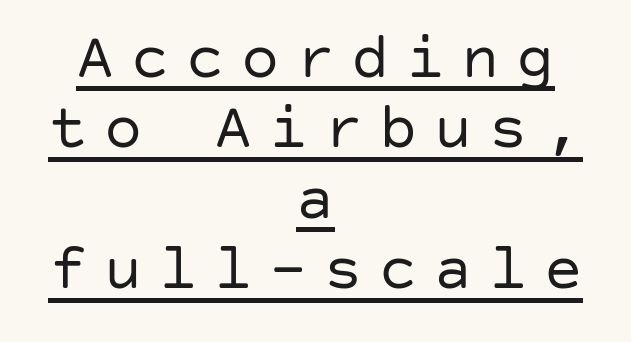
{"serif": "no", "italic": "no", "bold": "no", "weight": "regular", "width": "normal", "stroke_contrast": "low", "x_height": "large", "underline": "yes", "align": "center", "line_spacing": "tight", "line_spacing_ratio": 1.1, "letter_spacing": "wide", "letter_spacing_em": 0.26, "glyph_px": 64}
